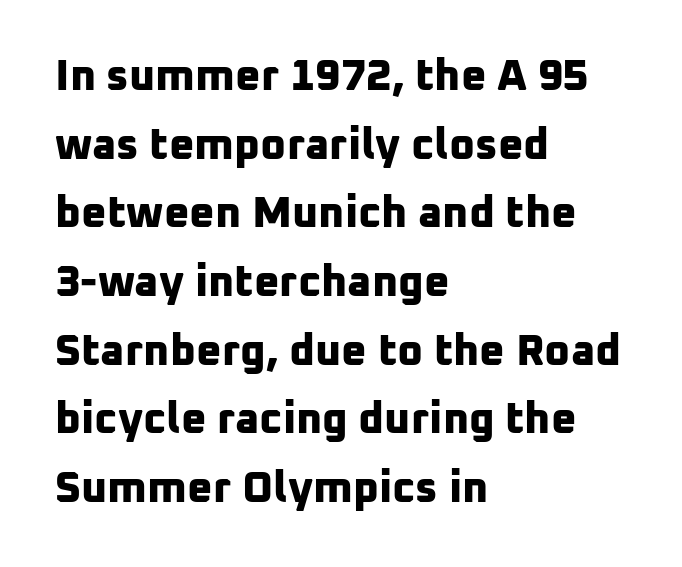
The image shows 44 px bold sans-serif type; set left-aligned, normal line spacing (1.56x), normal letter spacing, not underlined; low stroke contrast and a medium x-height.
